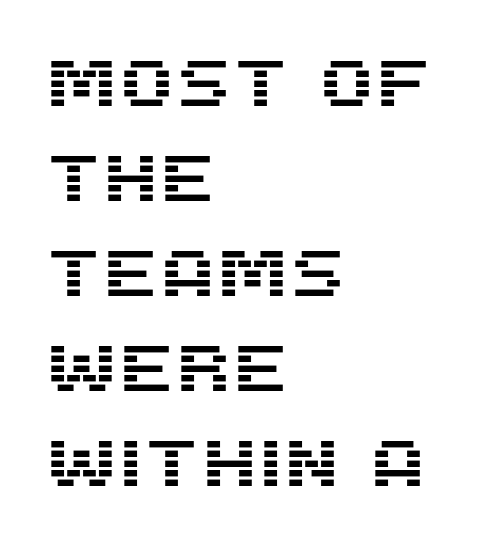
Q: Is the text italic (slanted)? A: No, it is upright.
Q: Is the typeface a serif or a sans-serif typeface? A: Sans-serif.
Q: Is the text underlined? A: No.
Q: How is the paragraph aligned? A: Left-aligned.
Q: Is the spacing between letters normal or unusually wide? A: Normal.
Q: Is the spacing between lines tight, normal or loose? A: Normal.
Q: Width (condensed, normal, or wide)? A: Normal.
Q: Stroke contrast? A: Medium.
Q: x-height? A: Large.
Q: Monospaced? A: No.
